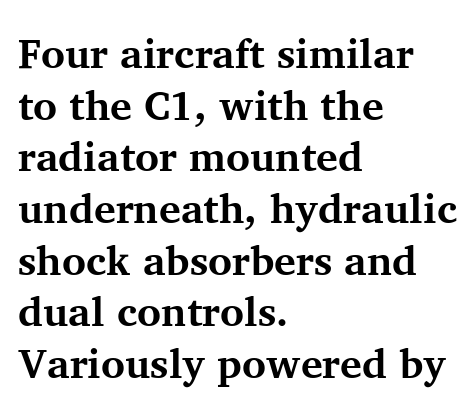
The image shows 41 px bold serif type, upright; set left-aligned, normal line spacing (1.26x), normal letter spacing, not underlined; medium stroke contrast and a medium x-height.
